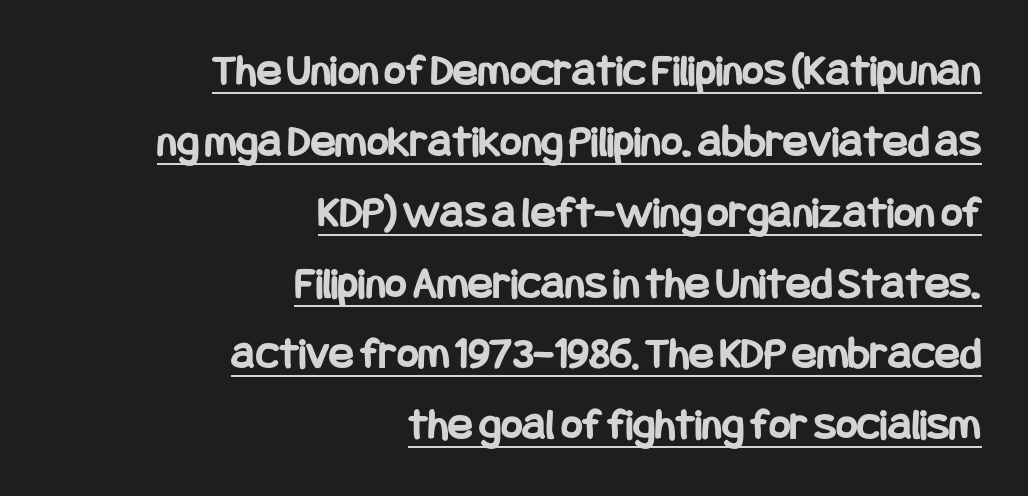
Q: Is the text bold? A: Yes.
Q: Is the text italic (slanted)? A: No, it is upright.
Q: Is the typeface a serif or a sans-serif typeface? A: Sans-serif.
Q: Is the text underlined? A: Yes.
Q: How is the paragraph aligned? A: Right-aligned.
Q: Is the spacing between letters normal or unusually wide? A: Normal.
Q: Is the spacing between lines tight, normal or loose? A: Normal.
Q: Width (condensed, normal, or wide)? A: Condensed.
Q: Stroke contrast? A: Low.
Q: x-height? A: Large.
